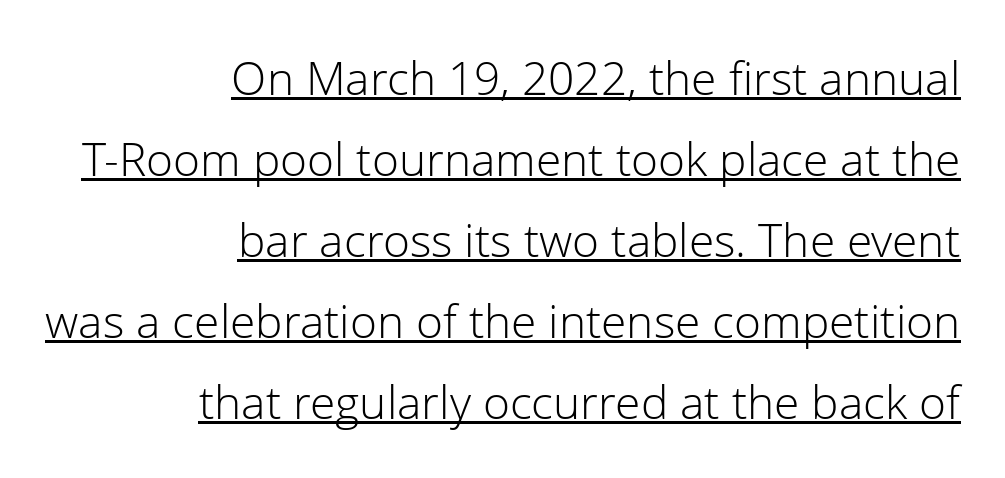
Note the varied advance widths — an 'i' is clearly narrower than an 'm'. Emphasis is given by a line drawn under the lettering. A flush-right, rag-left setting is used for this passage. Nothing heavy about these letters — not bold at all. Note: no serifs on the glyphs.
